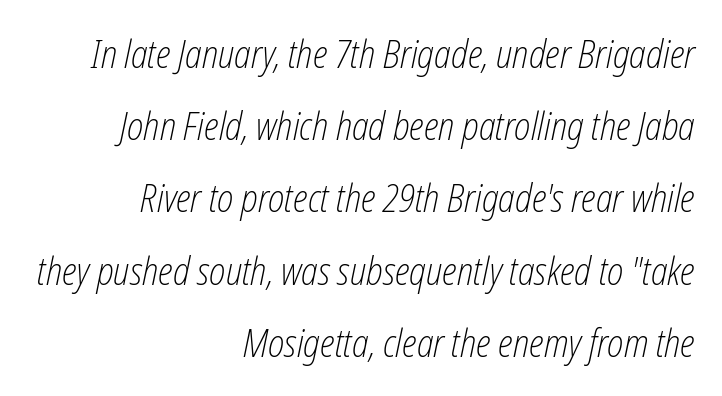
The image shows 38 px light, condensed type, italic (leaning right); set right-aligned, loose line spacing (1.9x), normal letter spacing, not underlined; low stroke contrast and a medium x-height.
